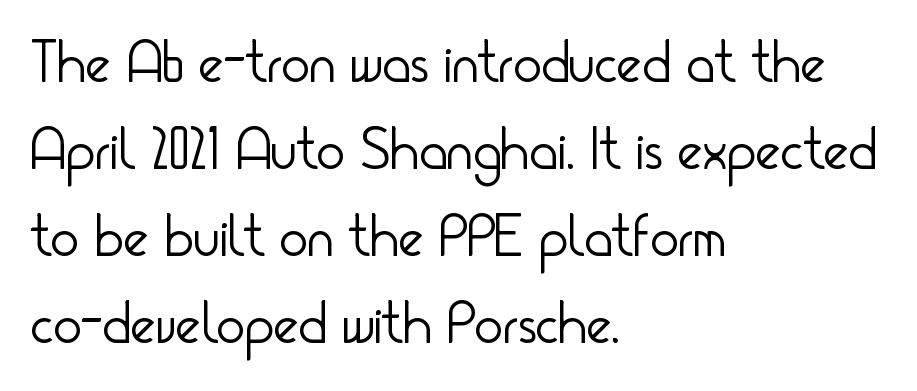
The rows are spaced the way most documents space them. These lines are rendered in a variable-pitch font. Ordinary non-slanted type is in use. The weight would be labelled regular, book, light, or lighter still. You can tell from the bare stems that sans-serif type was used.
